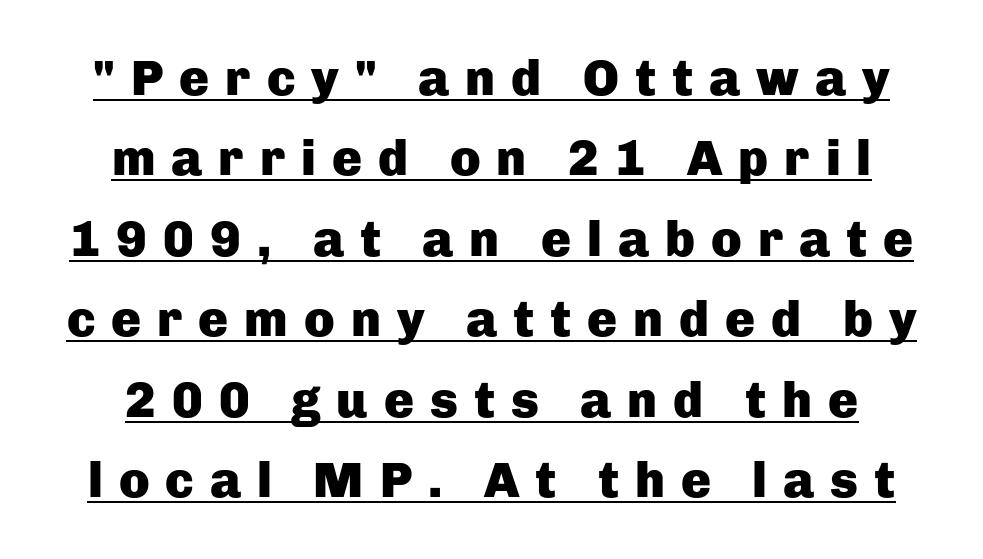
{"serif": "no", "italic": "no", "bold": "yes", "weight": "heavy", "width": "normal", "stroke_contrast": "low", "x_height": "medium", "monospaced": "no", "underline": "yes", "line_spacing": "normal", "line_spacing_ratio": 1.61, "letter_spacing": "wide", "letter_spacing_em": 0.32, "glyph_px": 50}
